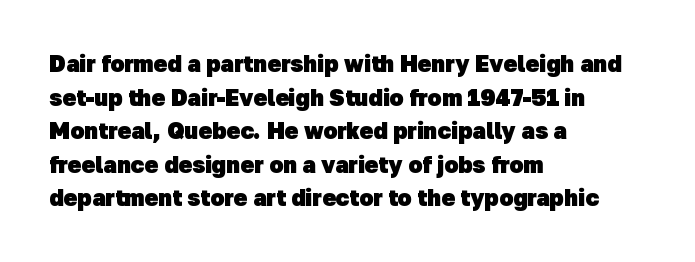
The image shows 23 px bold type; set left-aligned, normal line spacing (1.46x), normal letter spacing, not underlined.
